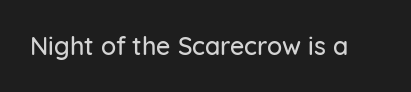
The image shows 25 px text type, upright; set normal letter spacing, not underlined.
